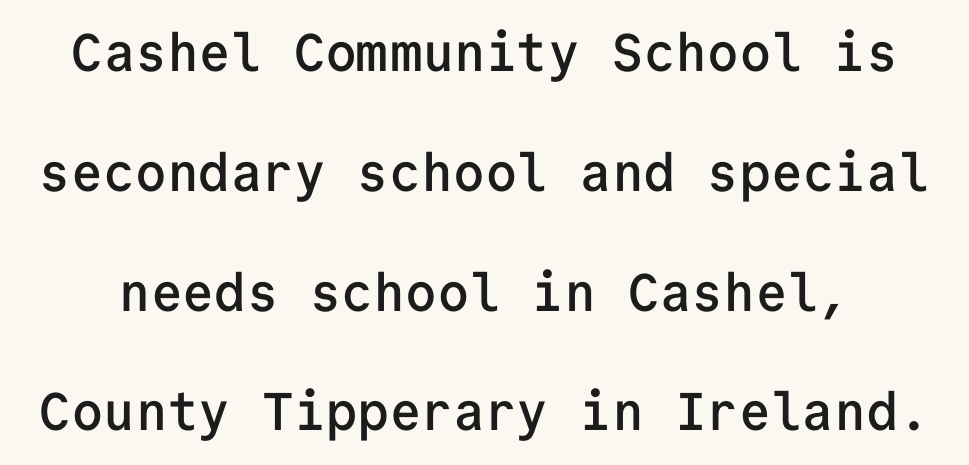
Q: Is the text bold? A: Semi-bold.
Q: Is the text italic (slanted)? A: No, it is upright.
Q: Is the typeface a serif or a sans-serif typeface? A: Sans-serif.
Q: Is the text underlined? A: No.
Q: Is the spacing between letters normal or unusually wide? A: Normal.
Q: Is the spacing between lines tight, normal or loose? A: Loose.
Q: Width (condensed, normal, or wide)? A: Normal.
Q: Stroke contrast? A: Low.
Q: x-height? A: Medium.
Q: Monospaced? A: Yes.
